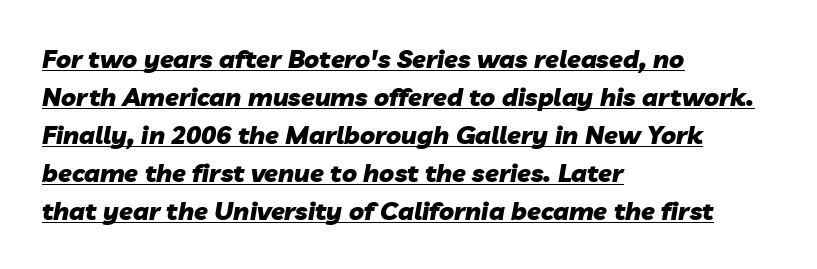
{"italic": "yes", "lean": "right", "slant_degrees": 10, "bold": "yes", "underline": "yes", "align": "left", "line_spacing": "normal", "line_spacing_ratio": 1.52, "letter_spacing": "normal", "letter_spacing_em": 0.0, "glyph_px": 25}
